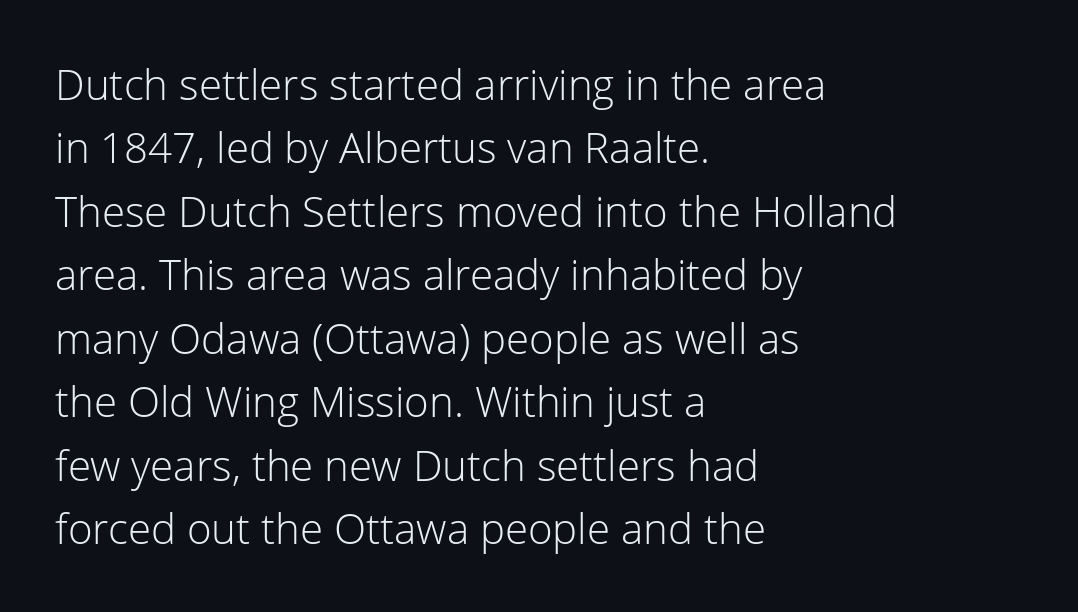
{"serif": "no", "italic": "no", "bold": "no", "weight": "light", "width": "normal", "stroke_contrast": "low", "x_height": "medium", "monospaced": "no", "underline": "no", "align": "left", "line_spacing": "normal", "line_spacing_ratio": 1.51, "letter_spacing": "normal", "letter_spacing_em": 0.0, "glyph_px": 42}
